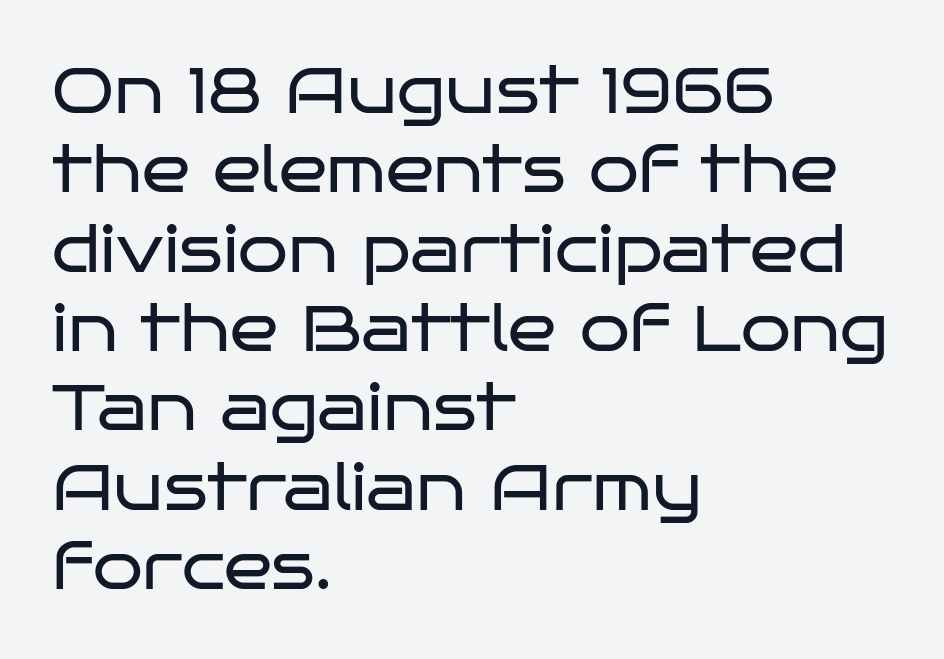
Stroke thickness stays within the range of a standard reading face or lighter. The letterforms sit shoulder to shoulder at normal distance. If you drew a line through each stem, it would be perfectly vertical. Do the characters align in a grid? No, the font is proportional. Check where the strokes stop: nothing finishes them off — pure sans. The area under the type is left untouched.
